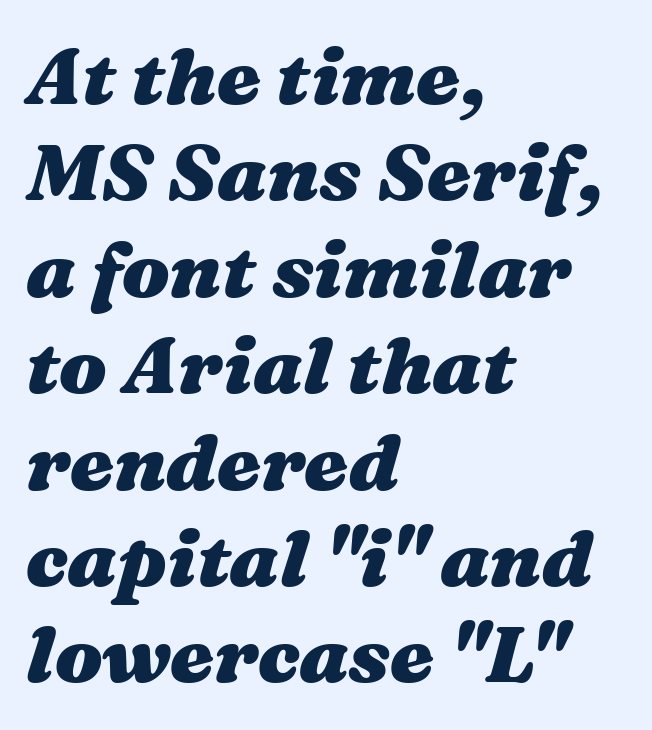
The image shows 79 px heavy, wide type, italic (leaning right); set left-aligned, line spacing 1.22x, normal letter spacing, not underlined; medium stroke contrast and a medium x-height.
